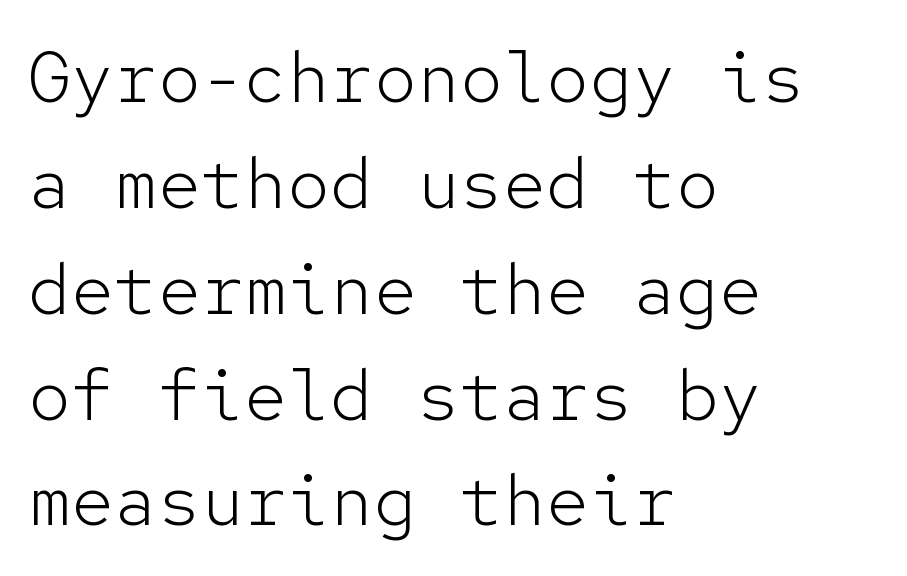
Q: Is the text bold? A: No.
Q: Is the text italic (slanted)? A: No, it is upright.
Q: Is the typeface a serif or a sans-serif typeface? A: Sans-serif.
Q: Is the text underlined? A: No.
Q: How is the paragraph aligned? A: Left-aligned.
Q: Is the spacing between letters normal or unusually wide? A: Normal.
Q: Is the spacing between lines tight, normal or loose? A: Normal.
Q: Width (condensed, normal, or wide)? A: Normal.
Q: Stroke contrast? A: Low.
Q: x-height? A: Medium.
Q: Monospaced? A: Yes.
